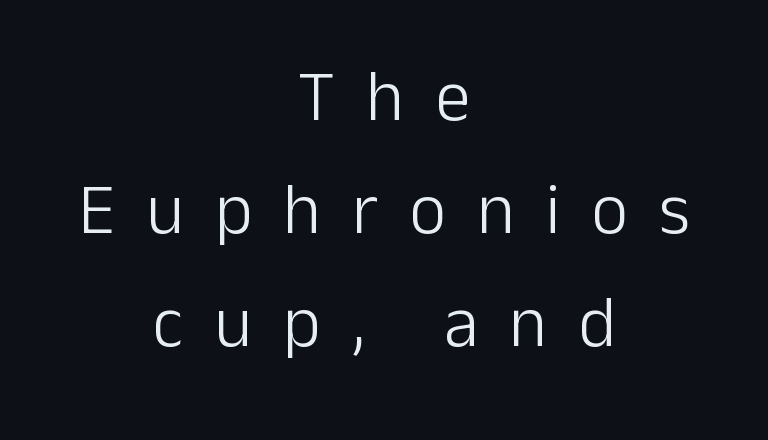
Q: Is the text bold? A: No.
Q: Is the text italic (slanted)? A: No, it is upright.
Q: Is the typeface a serif or a sans-serif typeface? A: Sans-serif.
Q: Is the text underlined? A: No.
Q: How is the paragraph aligned? A: Centered.
Q: Is the spacing between letters normal or unusually wide? A: Unusually wide.
Q: Is the spacing between lines tight, normal or loose? A: Normal.
Q: Width (condensed, normal, or wide)? A: Normal.
Q: Stroke contrast? A: Low.
Q: x-height? A: Medium.
Q: Monospaced? A: No.
